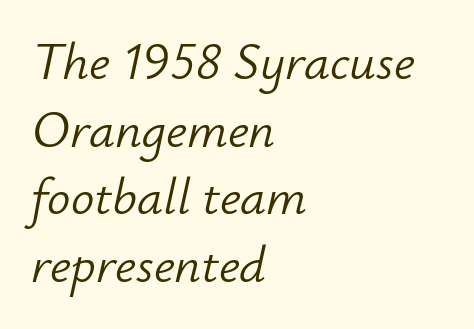
{"italic": "yes", "lean": "right", "slant_degrees": 12, "bold": "no", "weight": "light", "width": "normal", "stroke_contrast": "low", "x_height": "small", "monospaced": "no", "underline": "no", "align": "left", "line_spacing": "normal", "line_spacing_ratio": 1.3, "letter_spacing": "normal", "letter_spacing_em": 0.0, "glyph_px": 52}
